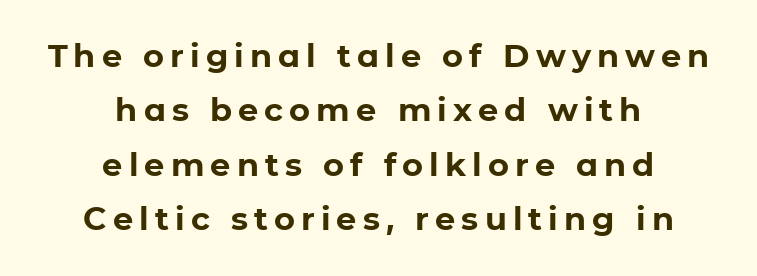
{"serif": "no", "italic": "no", "bold": "yes", "weight": "bold", "width": "normal", "stroke_contrast": "low", "x_height": "medium", "monospaced": "no", "underline": "no", "align": "center", "line_spacing": "normal", "line_spacing_ratio": 1.7, "glyph_px": 32}
